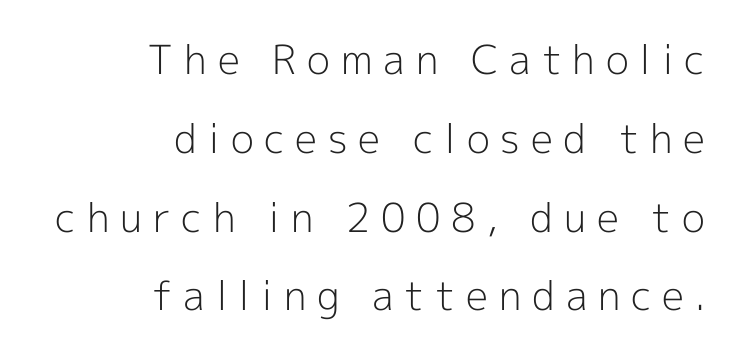
Ordinary non-slanted type is in use. This rendering widens character spacing well past its baseline value. Line endings align vertically; line beginnings do not. The letters look calm and open, with moderate or lighter stems.
